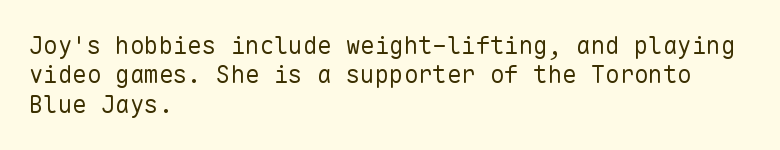
The image shows 24 px text type, upright; set left-aligned, line spacing 1.22x, normal letter spacing, not underlined.
